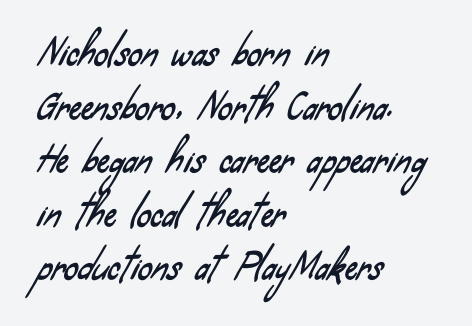
Q: Is the typeface a serif or a sans-serif typeface? A: Sans-serif.
Q: Is the text underlined? A: No.
Q: How is the paragraph aligned? A: Left-aligned.
Q: Is the spacing between letters normal or unusually wide? A: Normal.
Q: Is the spacing between lines tight, normal or loose? A: Normal.
Q: Width (condensed, normal, or wide)? A: Condensed.
Q: Stroke contrast? A: Low.
Q: x-height? A: Small.
Q: Monospaced? A: No.
